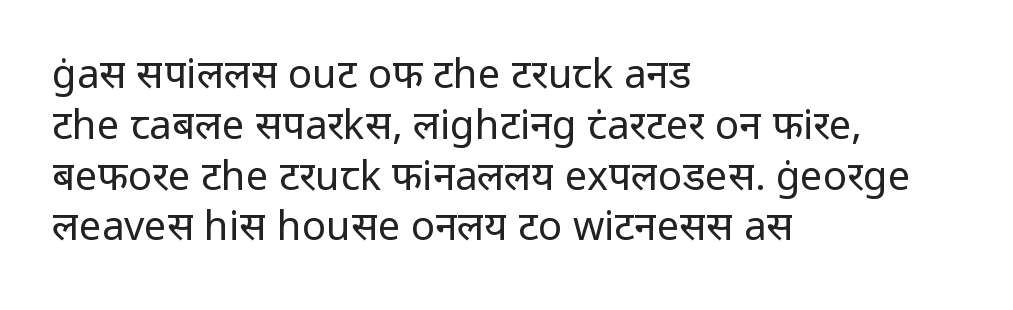
Varying glyph widths throughout — classic text-font behaviour. Students, observe: this is what conventionally led text looks like. The glyphs in this specimen are sans serif. Check under the words: just untouched page. This sample is left-justified, so line endings fall wherever the words run out. Inter-character spacing is left at the font's built-in metrics.
